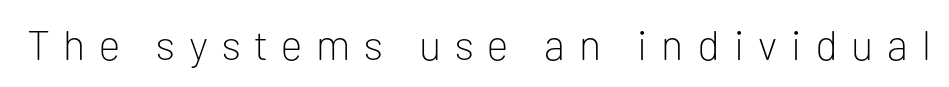
{"serif": "no", "italic": "no", "bold": "no", "weight": "light", "width": "normal", "stroke_contrast": "low", "x_height": "medium", "monospaced": "no", "underline": "no", "letter_spacing": "wide", "letter_spacing_em": 0.33, "glyph_px": 42}
